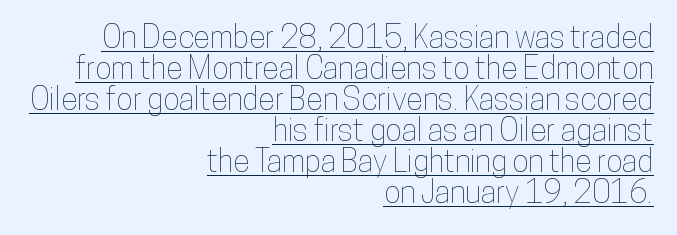
The image shows 31 px condensed type, upright; set right-aligned, tight line spacing (1.0x), normal letter spacing, underlined; low stroke contrast and a medium x-height.
